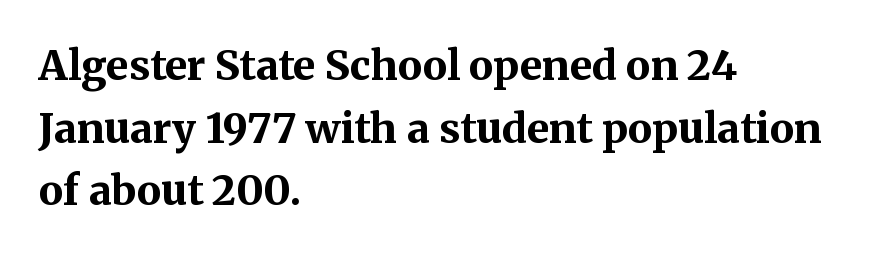
Q: Is the text bold? A: Yes.
Q: Is the text italic (slanted)? A: No, it is upright.
Q: Is the typeface a serif or a sans-serif typeface? A: Serif.
Q: Is the text underlined? A: No.
Q: How is the paragraph aligned? A: Left-aligned.
Q: Is the spacing between letters normal or unusually wide? A: Normal.
Q: Is the spacing between lines tight, normal or loose? A: Normal.
Q: Width (condensed, normal, or wide)? A: Normal.
Q: Stroke contrast? A: Medium.
Q: x-height? A: Medium.
Q: Monospaced? A: No.
